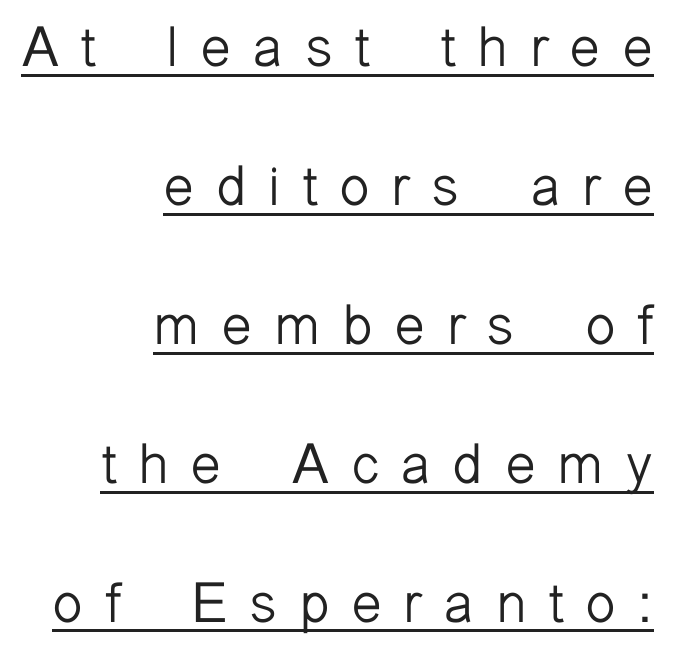
Q: Is the text bold? A: No.
Q: Is the text italic (slanted)? A: No, it is upright.
Q: Is the typeface a serif or a sans-serif typeface? A: Sans-serif.
Q: Is the text underlined? A: Yes.
Q: How is the paragraph aligned? A: Right-aligned.
Q: Is the spacing between letters normal or unusually wide? A: Unusually wide.
Q: Is the spacing between lines tight, normal or loose? A: Loose.
Q: Width (condensed, normal, or wide)? A: Normal.
Q: Stroke contrast? A: Low.
Q: x-height? A: Medium.
Q: Monospaced? A: No.
